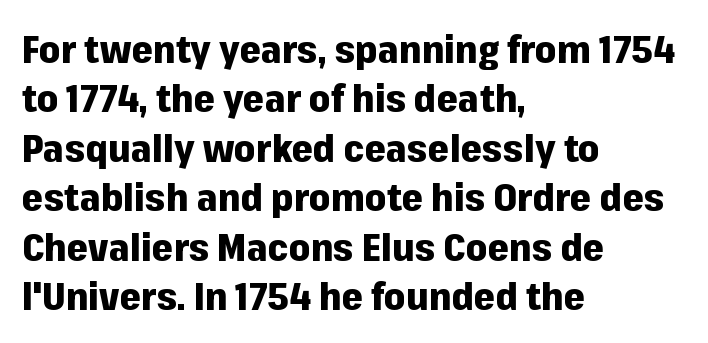
{"serif": "no", "italic": "no", "bold": "yes", "weight": "heavy", "width": "normal", "stroke_contrast": "low", "x_height": "medium", "monospaced": "no", "underline": "no", "align": "left", "line_spacing": "normal", "line_spacing_ratio": 1.3, "letter_spacing": "normal", "letter_spacing_em": 0.0, "glyph_px": 38}
